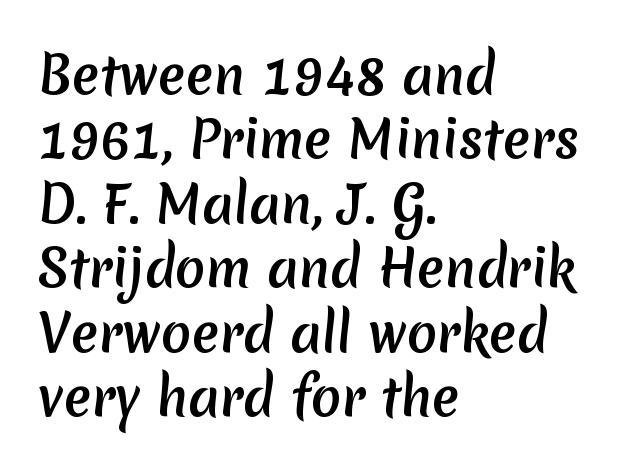
The lines sit at an ordinary, default distance from one another. The string is rendered with underlining switched off. The line texture is even and compact thanks to regular tracking. Here the designer chose a conventional face with non-uniform glyph widths. Teacher's note: observe the even left margin — that is flush-left alignment.
